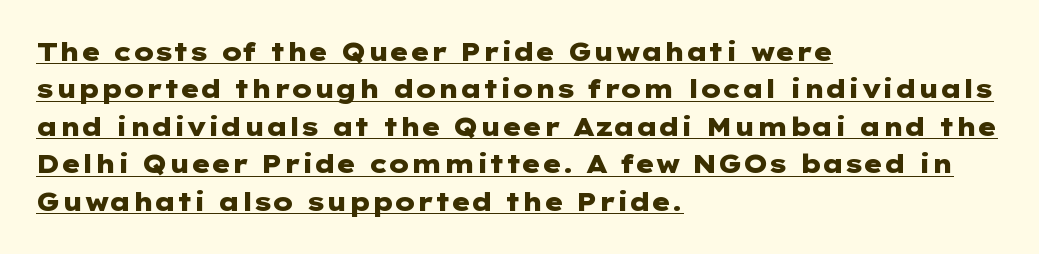
{"italic": "no", "bold": "yes", "underline": "yes", "align": "left", "line_spacing": "normal", "line_spacing_ratio": 1.5, "letter_spacing": "normal", "letter_spacing_em": 0.0, "glyph_px": 25}
